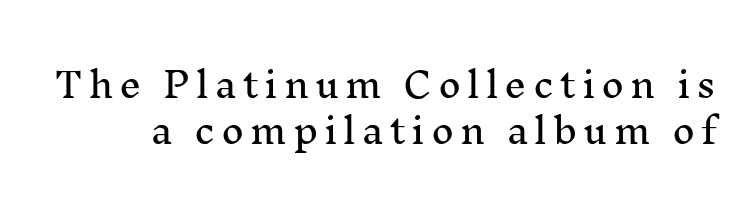
The image shows 35 px serif type, upright; set normal line spacing (1.31x), not underlined; medium stroke contrast and a medium x-height.
